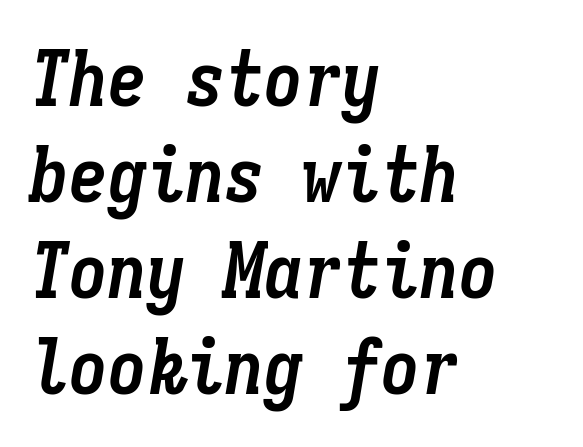
Q: Is the text bold? A: Yes.
Q: Is the text italic (slanted)? A: Yes, it leans right by about 9 degrees.
Q: Is the text underlined? A: No.
Q: How is the paragraph aligned? A: Left-aligned.
Q: Is the spacing between letters normal or unusually wide? A: Normal.
Q: Width (condensed, normal, or wide)? A: Condensed.
Q: Stroke contrast? A: Low.
Q: x-height? A: Medium.
Q: Monospaced? A: Yes.
